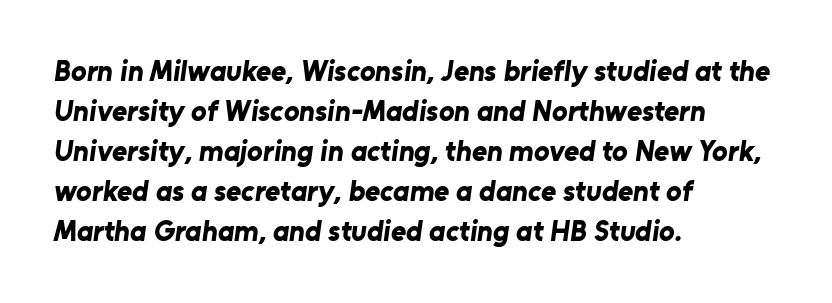
{"serif": "no", "bold": "yes", "weight": "bold", "width": "normal", "stroke_contrast": "low", "x_height": "medium", "monospaced": "no", "underline": "no", "align": "left", "line_spacing": "normal", "line_spacing_ratio": 1.38, "letter_spacing": "normal", "letter_spacing_em": 0.0, "glyph_px": 29}
